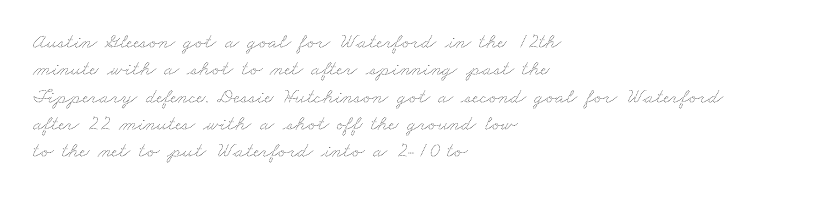
The image shows 21 px text type; set left-aligned, normal line spacing (1.3x), normal letter spacing, not underlined.
